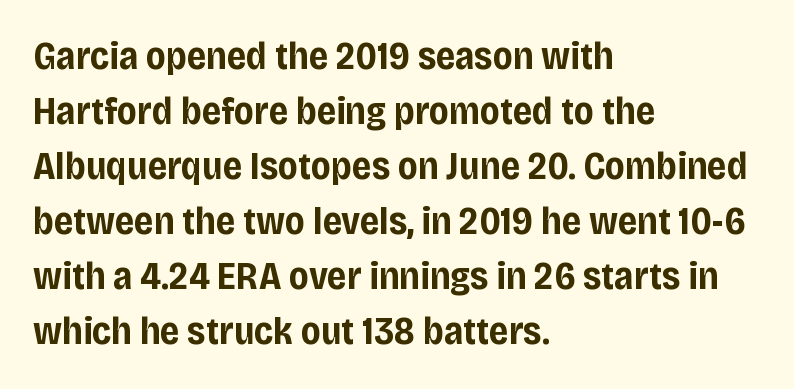
Q: Is the text bold? A: Yes.
Q: Is the text italic (slanted)? A: No, it is upright.
Q: Is the typeface a serif or a sans-serif typeface? A: Sans-serif.
Q: Is the text underlined? A: No.
Q: How is the paragraph aligned? A: Left-aligned.
Q: Is the spacing between letters normal or unusually wide? A: Normal.
Q: Is the spacing between lines tight, normal or loose? A: Normal.
Q: Width (condensed, normal, or wide)? A: Normal.
Q: Stroke contrast? A: Low.
Q: x-height? A: Large.
Q: Monospaced? A: No.
